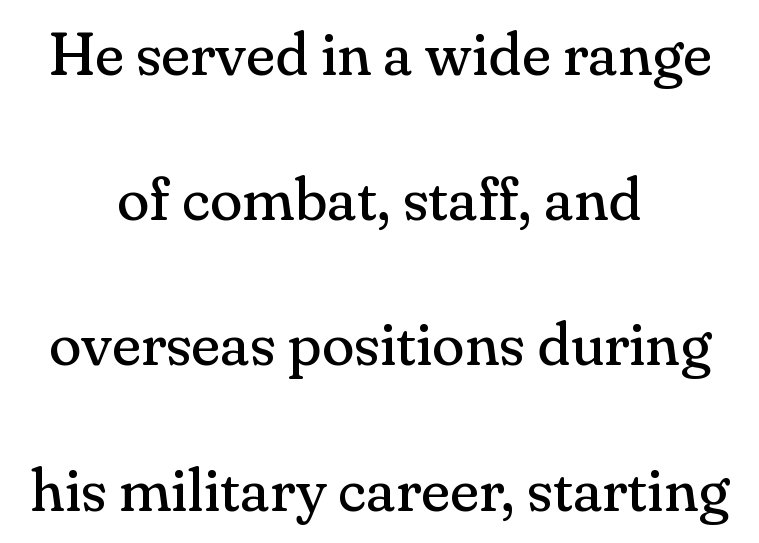
{"serif": "yes", "italic": "no", "bold": "no", "weight": "regular", "width": "normal", "stroke_contrast": "medium", "x_height": "small", "monospaced": "no", "underline": "no", "align": "center", "line_spacing": "loose", "line_spacing_ratio": 2.42, "letter_spacing": "normal", "letter_spacing_em": 0.0, "glyph_px": 60}
